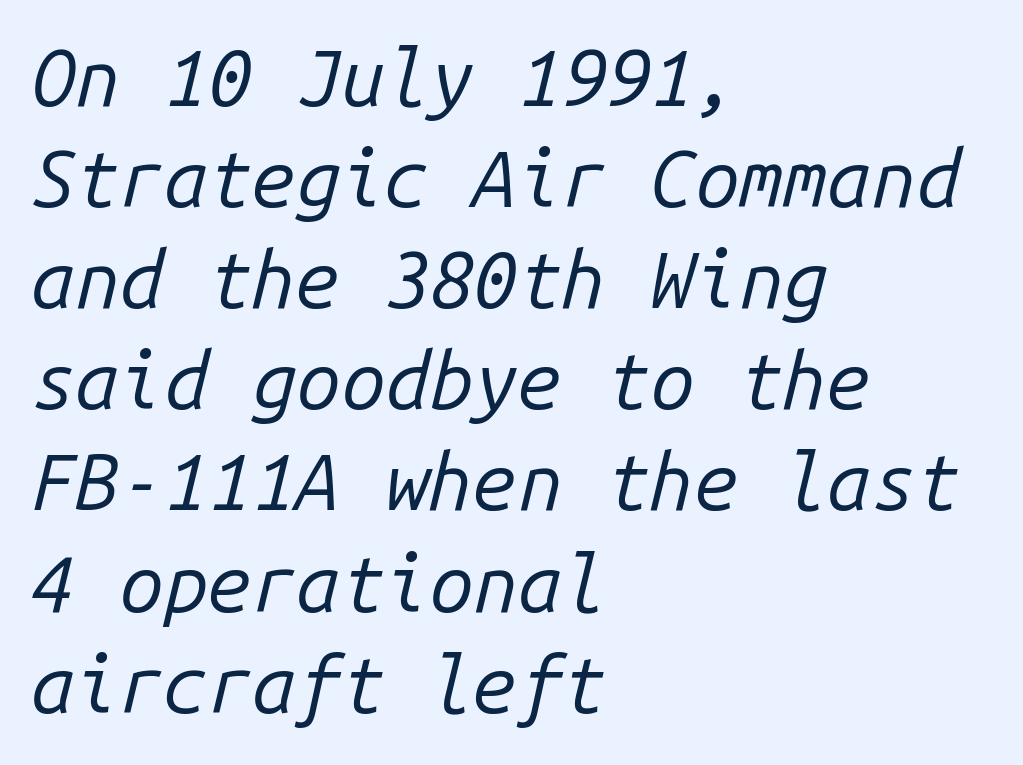
Q: Is the text bold? A: No.
Q: Is the text italic (slanted)? A: Yes, it leans right by about 14 degrees.
Q: Is the text underlined? A: No.
Q: How is the paragraph aligned? A: Left-aligned.
Q: Is the spacing between letters normal or unusually wide? A: Normal.
Q: Is the spacing between lines tight, normal or loose? A: Normal.
Q: Width (condensed, normal, or wide)? A: Normal.
Q: Stroke contrast? A: Low.
Q: x-height? A: Medium.
Q: Monospaced? A: Yes.
